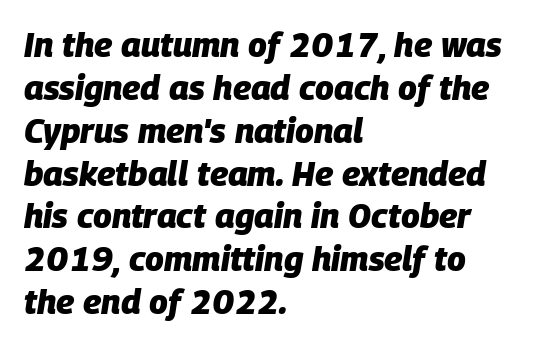
Plain, unruled lines of type. The rag falls on the right side of this text block. This sample uses plain, unmodified letter spacing. Rendered with sloped, italic letterforms.
